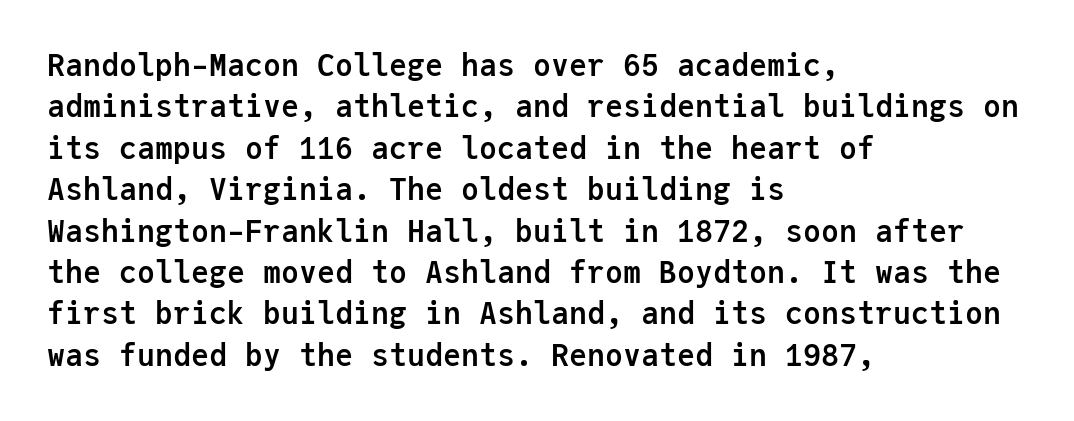
The image shows 30 px semibold sans-serif type, upright, monospaced; set left-aligned, normal line spacing (1.38x), normal letter spacing, not underlined; low stroke contrast and a medium x-height.
